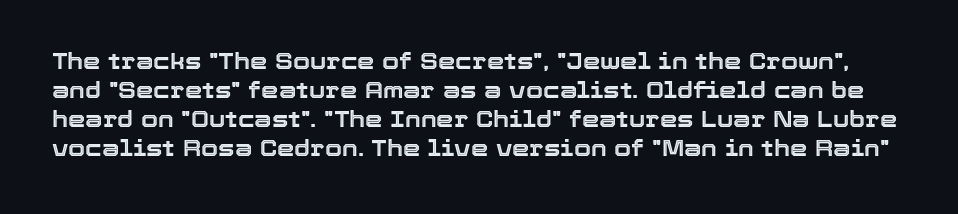
The image shows 22 px text type, upright; set normal line spacing (1.32x), normal letter spacing, not underlined.
